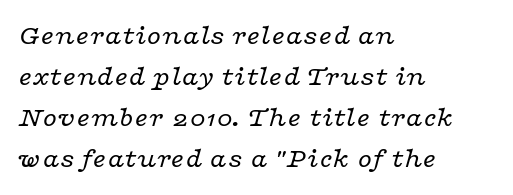
Caption: multi-line text, flush left, ragged right. Spacing verdict: proportional, widths tailored to each character. The characters display serif detailing at their extremities. Short note: letters normally spaced. It's the slanting kind of type. Does the leading feel generous? No, just average.
